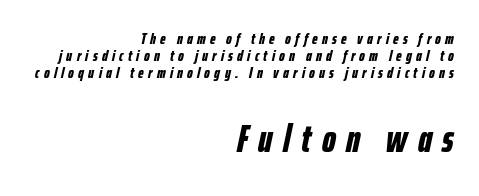
{"italic": "yes", "lean": "right", "slant_degrees": 12, "bold": "yes", "weight": "bold", "width": "condensed", "stroke_contrast": "low", "x_height": "medium", "monospaced": "no", "underline": "no", "align": "right", "line_spacing": "tight", "line_spacing_ratio": 1.06, "letter_spacing": "wide", "letter_spacing_em": 0.27, "larger_block": "second", "size_ratio": 2.44, "glyph_px": 39}
